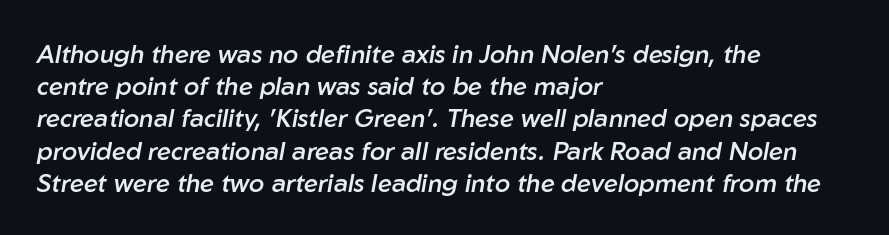
Q: Is the text bold? A: Semi-bold.
Q: Is the text italic (slanted)? A: Yes, it leans right by about 10 degrees.
Q: Is the text underlined? A: No.
Q: How is the paragraph aligned? A: Left-aligned.
Q: Is the spacing between letters normal or unusually wide? A: Normal.
Q: Is the spacing between lines tight, normal or loose? A: Normal.
